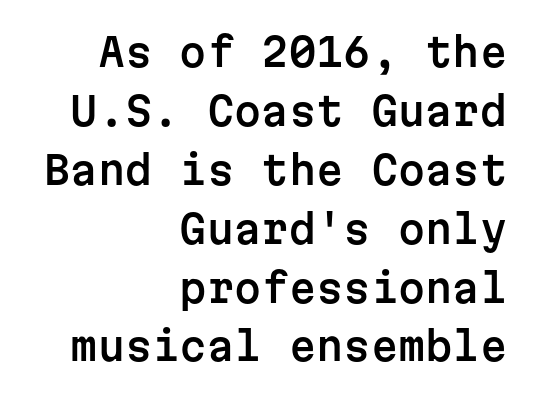
Do the characters align in a grid? Yes, the font is monospaced. The face used here is rendered with its standard letterfit. You can tell it's not italic because the verticals are truly vertical. The glyphs in this specimen are sans serif.
